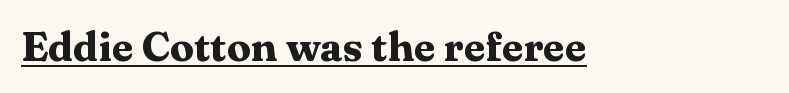
{"serif": "yes", "italic": "no", "bold": "yes", "weight": "heavy", "width": "wide", "stroke_contrast": "medium", "x_height": "medium", "monospaced": "no", "underline": "yes", "letter_spacing": "normal", "letter_spacing_em": 0.0, "glyph_px": 40}
